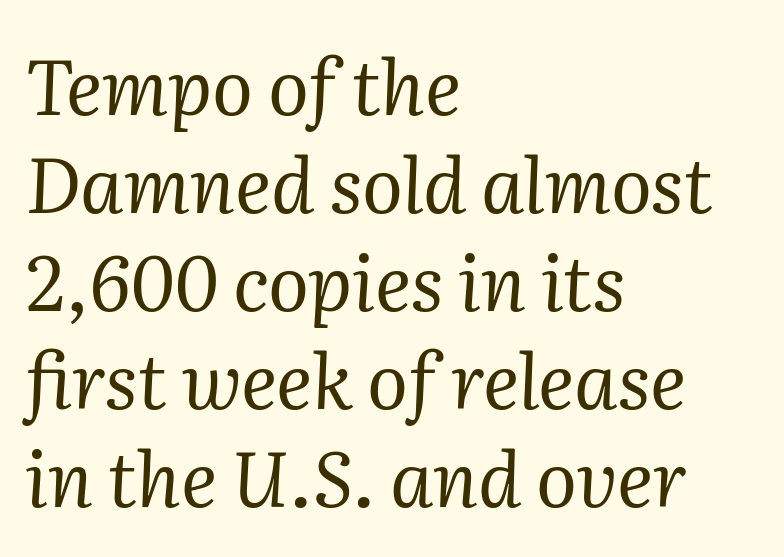
Q: Is the text bold? A: No.
Q: Is the text italic (slanted)? A: Yes, it leans right by about 2 degrees.
Q: Is the typeface a serif or a sans-serif typeface? A: Serif.
Q: Is the text underlined? A: No.
Q: How is the paragraph aligned? A: Left-aligned.
Q: Is the spacing between letters normal or unusually wide? A: Normal.
Q: Is the spacing between lines tight, normal or loose? A: Normal.
Q: Width (condensed, normal, or wide)? A: Normal.
Q: Stroke contrast? A: Medium.
Q: x-height? A: Medium.
Q: Monospaced? A: No.
